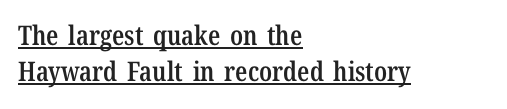
Q: Is the text bold? A: Semi-bold.
Q: Is the text italic (slanted)? A: No, it is upright.
Q: Is the text underlined? A: Yes.
Q: How is the paragraph aligned? A: Left-aligned.
Q: Is the spacing between letters normal or unusually wide? A: Normal.
Q: Is the spacing between lines tight, normal or loose? A: Normal.
